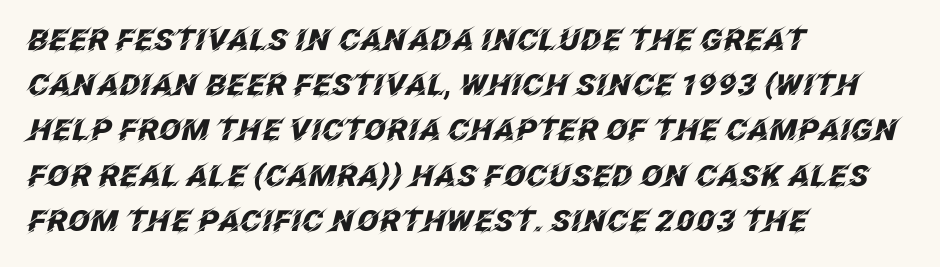
Q: Is the text bold? A: Yes.
Q: Is the text italic (slanted)? A: Yes, it leans right by about 12 degrees.
Q: Is the text underlined? A: No.
Q: How is the paragraph aligned? A: Left-aligned.
Q: Is the spacing between letters normal or unusually wide? A: Normal.
Q: Is the spacing between lines tight, normal or loose? A: Normal.
Q: Width (condensed, normal, or wide)? A: Normal.
Q: Stroke contrast? A: Low.
Q: x-height? A: Large.
Q: Monospaced? A: No.
